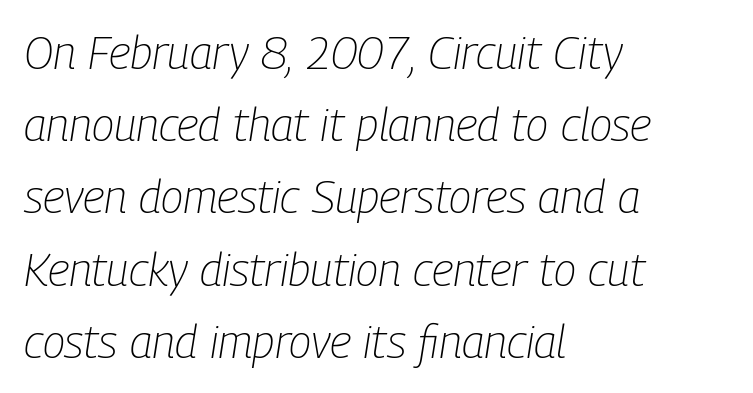
Q: Is the text bold? A: No.
Q: Is the text italic (slanted)? A: Yes, it leans right by about 9 degrees.
Q: Is the text underlined? A: No.
Q: How is the paragraph aligned? A: Left-aligned.
Q: Is the spacing between letters normal or unusually wide? A: Normal.
Q: Is the spacing between lines tight, normal or loose? A: Normal.
Q: Width (condensed, normal, or wide)? A: Condensed.
Q: Stroke contrast? A: Low.
Q: x-height? A: Medium.
Q: Monospaced? A: No.
